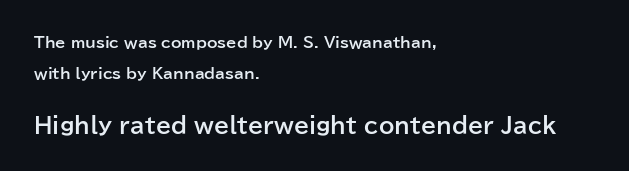
Caption: upper text group reduced, lower text group enlarged. Notice the wide empty band between every row — that's loose leading. The lines in this sample share a left origin and differ only in where they stop. Characters follow at the spacing the type designer built in. The font's upright variant was chosen for this text.
